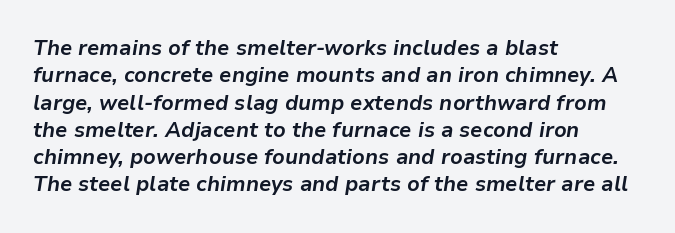
{"italic": "yes", "lean": "right", "slant_degrees": 9, "bold": "yes", "underline": "no", "align": "left", "line_spacing": "normal", "line_spacing_ratio": 1.3, "letter_spacing": "normal", "letter_spacing_em": 0.0, "glyph_px": 21}
